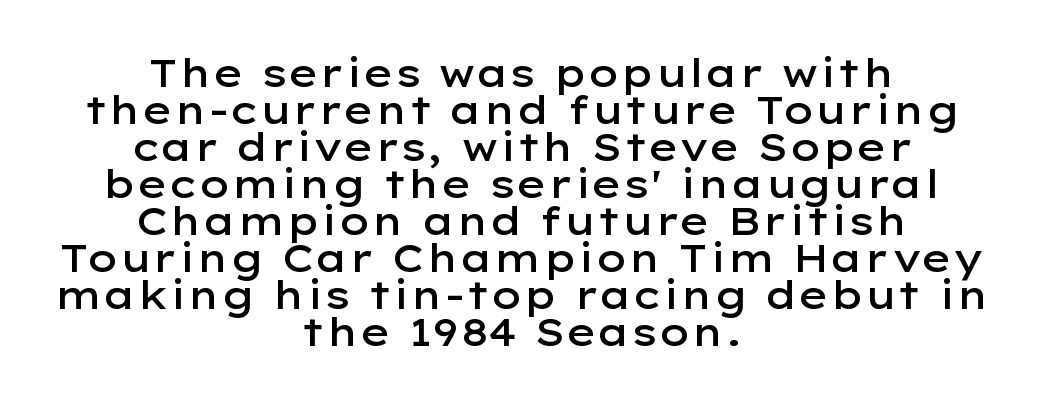
Q: Is the text bold? A: Semi-bold.
Q: Is the text italic (slanted)? A: No, it is upright.
Q: Is the typeface a serif or a sans-serif typeface? A: Sans-serif.
Q: Is the text underlined? A: No.
Q: How is the paragraph aligned? A: Centered.
Q: Is the spacing between letters normal or unusually wide? A: Normal.
Q: Is the spacing between lines tight, normal or loose? A: Tight.
Q: Width (condensed, normal, or wide)? A: Wide.
Q: Stroke contrast? A: Low.
Q: x-height? A: Medium.
Q: Monospaced? A: No.
